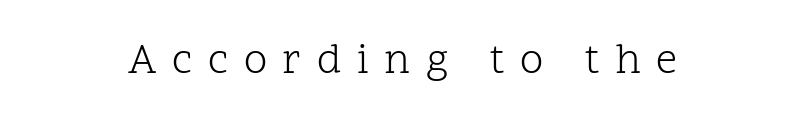
Q: Is the text bold? A: No.
Q: Is the text italic (slanted)? A: No, it is upright.
Q: Is the typeface a serif or a sans-serif typeface? A: Serif.
Q: Is the text underlined? A: No.
Q: How is the paragraph aligned? A: Centered.
Q: Is the spacing between letters normal or unusually wide? A: Unusually wide.
Q: Width (condensed, normal, or wide)? A: Normal.
Q: Stroke contrast? A: Low.
Q: x-height? A: Medium.
Q: Monospaced? A: No.
